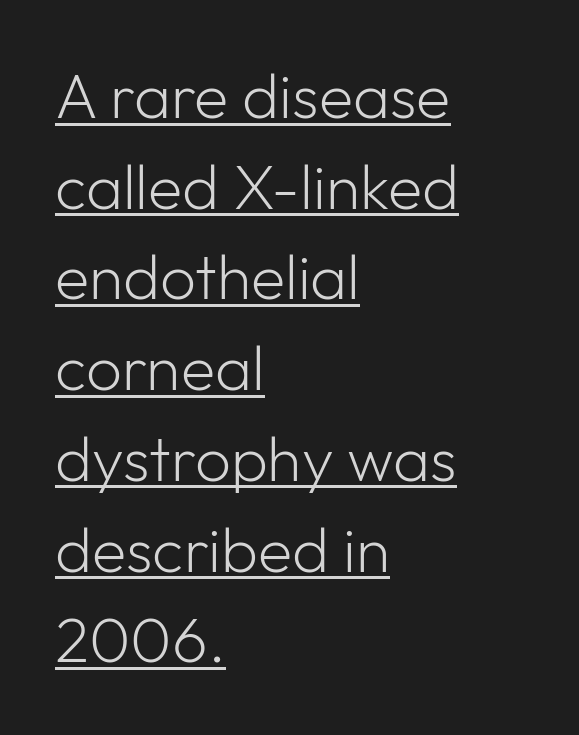
{"serif": "no", "italic": "no", "bold": "no", "weight": "light", "width": "normal", "stroke_contrast": "low", "x_height": "medium", "monospaced": "no", "underline": "yes", "align": "left", "line_spacing": "normal", "line_spacing_ratio": 1.44, "letter_spacing": "normal", "letter_spacing_em": 0.0, "glyph_px": 63}
